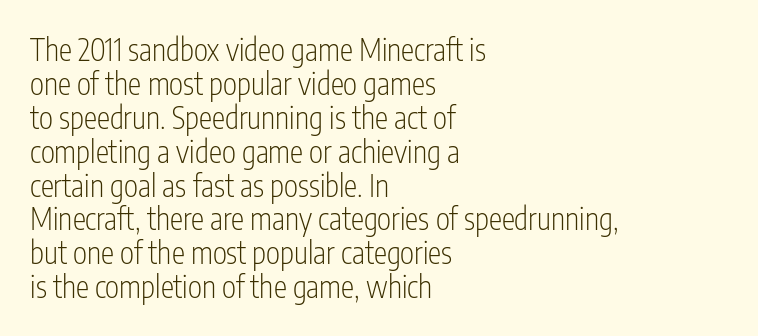
{"serif": "no", "italic": "no", "bold": "no", "weight": "light", "width": "condensed", "stroke_contrast": "low", "x_height": "medium", "monospaced": "no", "underline": "no", "align": "left", "line_spacing": "tight", "line_spacing_ratio": 1.13, "letter_spacing": "normal", "letter_spacing_em": 0.0, "glyph_px": 30}
